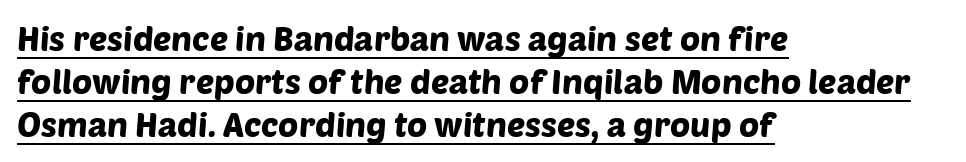
These lines keep a tight, regular rhythm from letter to letter. Baseline-to-baseline distance is the conventional proportion of letter height. Notice how a bar underscores the lettering throughout. One-word summary of the alignment: left.
